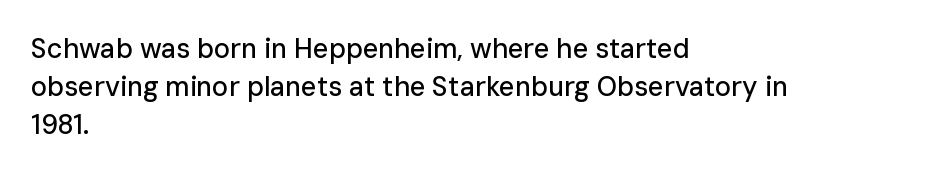
{"italic": "no", "underline": "no", "align": "left", "line_spacing": "normal", "line_spacing_ratio": 1.4, "letter_spacing": "normal", "letter_spacing_em": 0.0, "glyph_px": 27}
